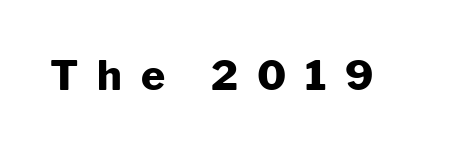
Every letter is thick-stroked: bold, no question. Look at the tracking — it's clearly loosened, letters drifting apart. A bare baseline throughout the passage. Stroke terminals: plain, sans-serif. The passage shown is typed in a proportional face where columns would drift.
